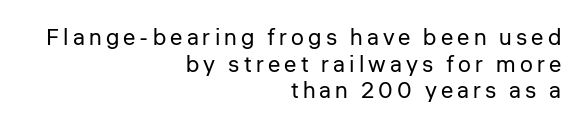
The image shows 23 px text type, upright; set right-aligned, line spacing 1.16x, not underlined.
